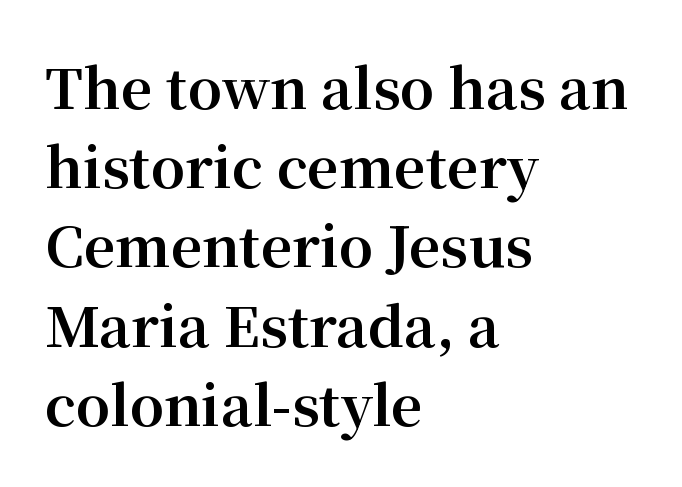
Q: Is the text bold? A: Yes.
Q: Is the text italic (slanted)? A: No, it is upright.
Q: Is the typeface a serif or a sans-serif typeface? A: Serif.
Q: Is the text underlined? A: No.
Q: How is the paragraph aligned? A: Left-aligned.
Q: Is the spacing between letters normal or unusually wide? A: Normal.
Q: Is the spacing between lines tight, normal or loose? A: Normal.
Q: Width (condensed, normal, or wide)? A: Normal.
Q: Stroke contrast? A: Medium.
Q: x-height? A: Medium.
Q: Monospaced? A: No.
